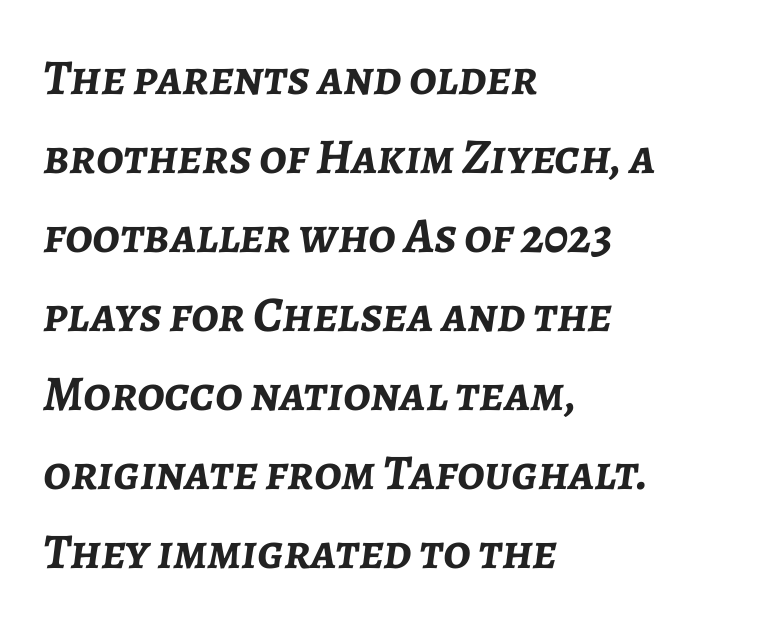
The font's italic variant was chosen for this text. Chunky letters — that's bold for sure. Is the letter spacing exaggerated? No — it looks like the ordinary default. Spacing verdict: proportional, widths tailored to each character. Lines of text with bare space underneath. The vertical gap from one line to the next is medium.
